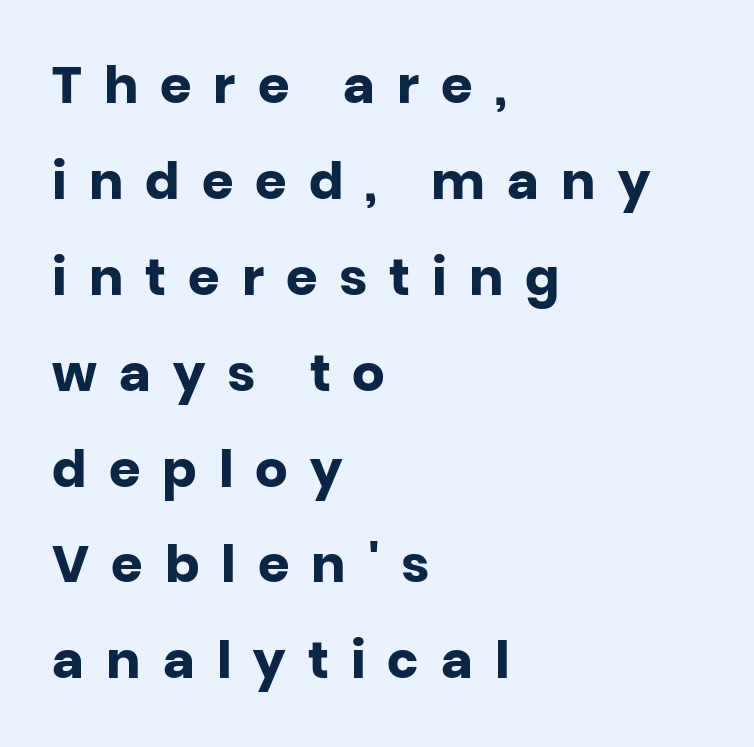
{"serif": "no", "italic": "no", "bold": "yes", "weight": "heavy", "width": "normal", "stroke_contrast": "low", "x_height": "large", "monospaced": "no", "underline": "no", "align": "left", "line_spacing_ratio": 1.88, "letter_spacing": "wide", "letter_spacing_em": 0.43, "glyph_px": 51}
